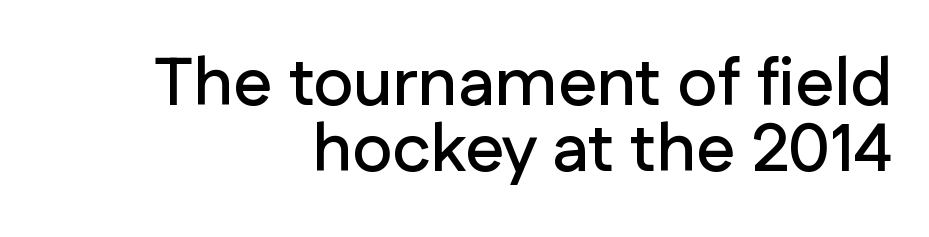
Q: Is the text italic (slanted)? A: No, it is upright.
Q: Is the typeface a serif or a sans-serif typeface? A: Sans-serif.
Q: Is the text underlined? A: No.
Q: How is the paragraph aligned? A: Right-aligned.
Q: Is the spacing between letters normal or unusually wide? A: Normal.
Q: Is the spacing between lines tight, normal or loose? A: Tight.
Q: Width (condensed, normal, or wide)? A: Normal.
Q: Stroke contrast? A: Low.
Q: x-height? A: Medium.
Q: Monospaced? A: No.
